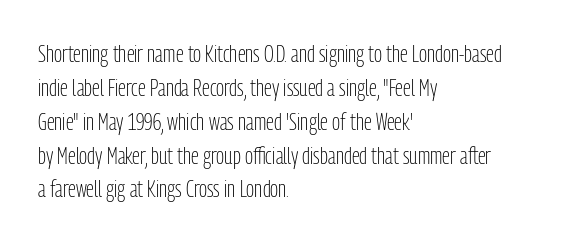
The image shows 24 px text type, upright; set left-aligned, normal line spacing (1.41x), normal letter spacing, not underlined.
